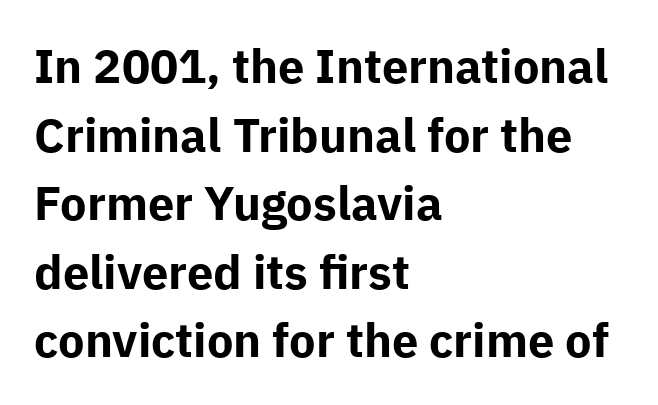
Q: Is the text bold? A: Yes.
Q: Is the text italic (slanted)? A: No, it is upright.
Q: Is the typeface a serif or a sans-serif typeface? A: Sans-serif.
Q: Is the text underlined? A: No.
Q: How is the paragraph aligned? A: Left-aligned.
Q: Is the spacing between letters normal or unusually wide? A: Normal.
Q: Is the spacing between lines tight, normal or loose? A: Normal.
Q: Width (condensed, normal, or wide)? A: Normal.
Q: Stroke contrast? A: Low.
Q: x-height? A: Medium.
Q: Monospaced? A: No.
